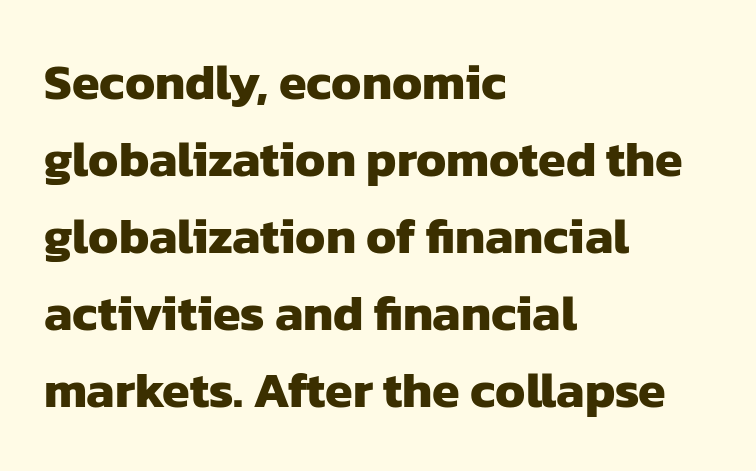
{"serif": "no", "bold": "yes", "weight": "heavy", "width": "normal", "stroke_contrast": "low", "x_height": "medium", "monospaced": "no", "underline": "no", "align": "left", "line_spacing": "normal", "line_spacing_ratio": 1.54, "letter_spacing": "normal", "letter_spacing_em": 0.0, "glyph_px": 50}
